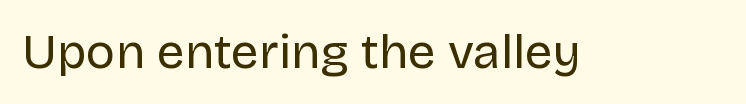
The image shows 49 px regular-weight sans-serif type, upright; set normal letter spacing, not underlined; low stroke contrast and a large x-height.
